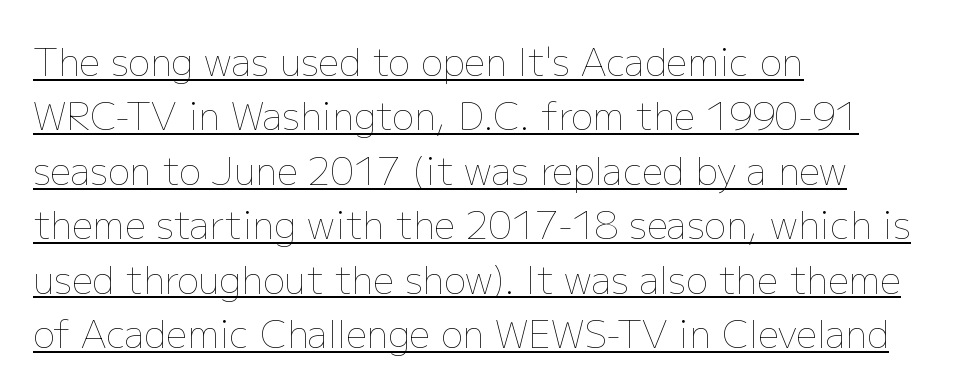
{"italic": "no", "bold": "no", "weight": "thin", "width": "normal", "stroke_contrast": "low", "x_height": "medium", "monospaced": "no", "underline": "yes", "align": "left", "line_spacing": "normal", "line_spacing_ratio": 1.47, "letter_spacing": "normal", "letter_spacing_em": 0.0, "glyph_px": 37}
